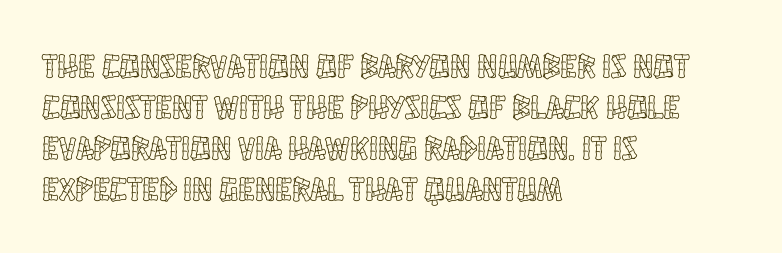
Each word holds together tightly as a unit, with standard inter-letter gaps. The space beneath each line is pristine and unruled. Designer's note — italics off, roman on. The rendering uses natural spacing where letterforms have individual widths. Leftover space on each line is placed entirely after the last word.
